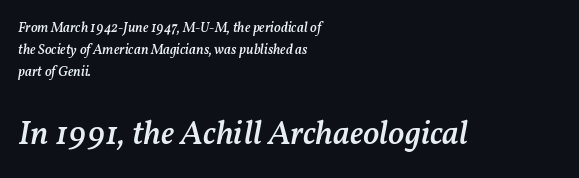
Stems and bowls a touch heavier than normal — semibold. Words float on clear page, feet unadorned. Note the varied advance widths — an 'i' is clearly narrower than an 'm'. Is the block centered? No — it sits flush against the left margin. An italicized treatment has been applied to the whole sample. This sample uses plain, unmodified letter spacing.
